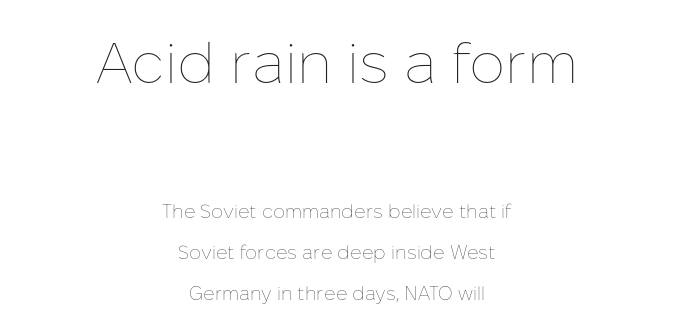
No heavy texture on the line: the type isn't bold. The axis of the letterforms is exactly vertical. Airy leading. If you squint, the top block still reads clearly — it's the larger of the two. Unmarked baselines from the first word to the last. These lines keep a tight, regular rhythm from letter to letter.
